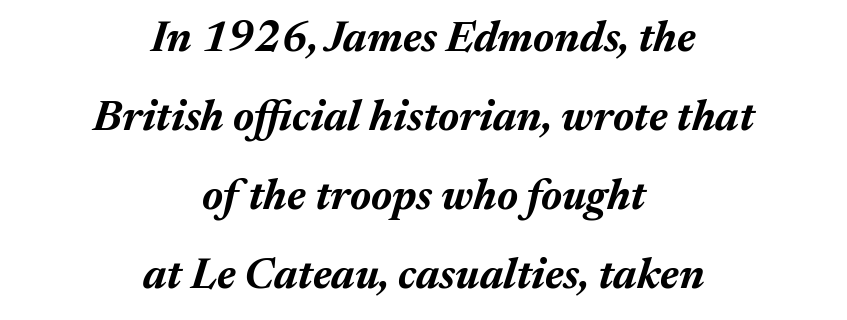
{"italic": "yes", "lean": "right", "slant_degrees": 17, "bold": "yes", "weight": "bold", "width": "normal", "stroke_contrast": "medium", "x_height": "medium", "monospaced": "no", "underline": "no", "align": "center", "line_spacing_ratio": 1.84, "letter_spacing": "normal", "letter_spacing_em": 0.0, "glyph_px": 43}
